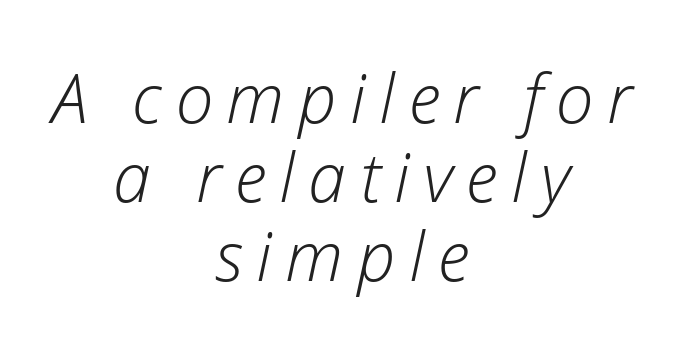
Each stroke keeps to a modest, everyday thickness or less. Italic: yes, the glyphs are oblique. The baseline area is clear. Both edges are ragged and mirror each other, which tells us the setting is centered. Honestly, the letter spacing is so wide it's the main thing you notice. The face used here is proportionally spaced, like ordinary book or web type.
